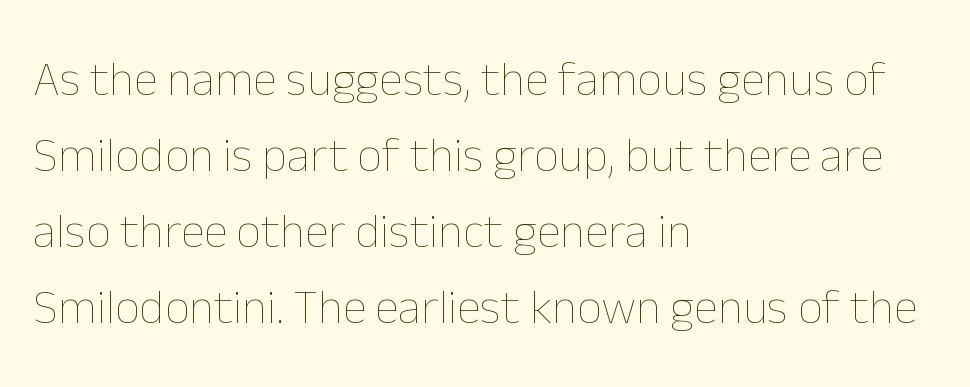
The image shows 49 px thin type, upright; set left-aligned, normal line spacing (1.55x), normal letter spacing, not underlined; low stroke contrast and a medium x-height.
